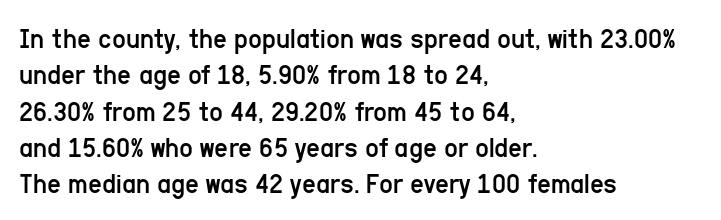
{"serif": "no", "italic": "no", "bold": "no", "weight": "regular", "width": "condensed", "stroke_contrast": "low", "x_height": "medium", "monospaced": "no", "underline": "no", "align": "left", "line_spacing_ratio": 1.21, "letter_spacing": "normal", "letter_spacing_em": 0.0, "glyph_px": 30}
